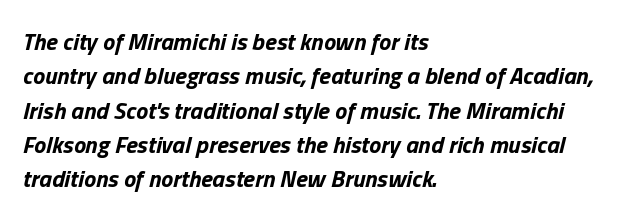
Caption: standard tracking, unaltered. Does the weight exceed regular? Yes, all the way to bold. It's the slanting kind of type. Notice how the passage keeps a crisp vertical edge on the left only. Vertical spacing — default.
